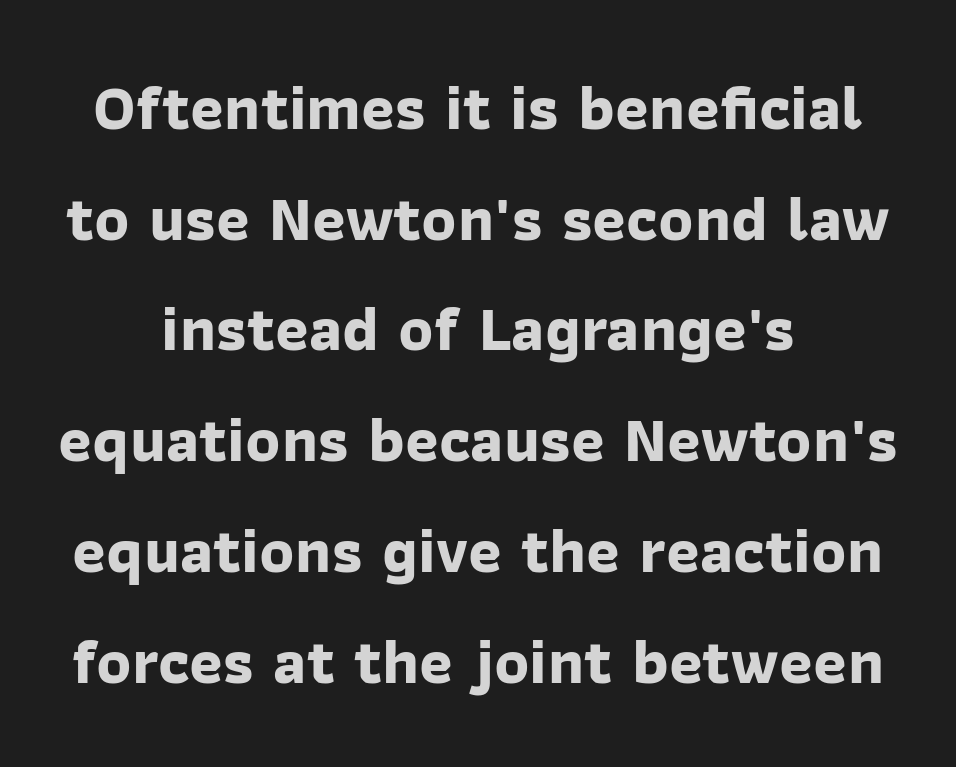
The image shows 64 px bold sans-serif type; set centered, line spacing 1.73x, normal letter spacing, not underlined; low stroke contrast and a medium x-height.
